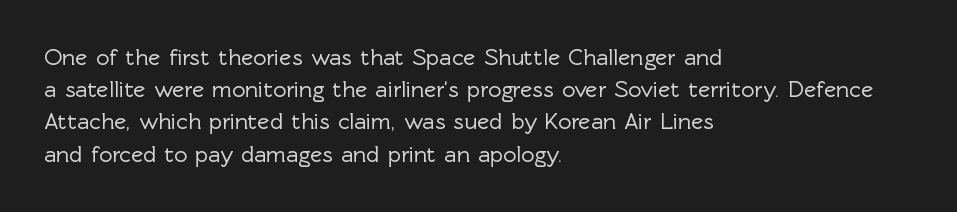
Does the leading feel generous? No, just average. The paragraph shown leans on its left margin. The string is rendered with underlining switched off. Here the glyphs are tracked normally, forming tight word shapes. The font's upright variant was chosen for this text.
